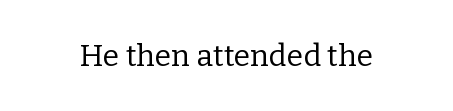
The image shows 30 px regular-weight serif type, upright; set normal letter spacing, not underlined; low stroke contrast and a medium x-height.
